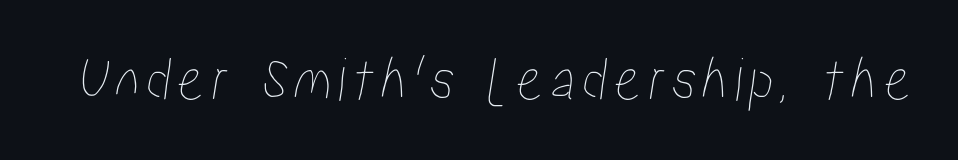
Is this a fixed-width face? No — the glyphs have proportional, varying widths. A clean baseline with only descenders dipping below it.
